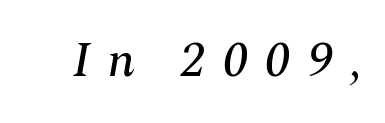
I'd call this a serif setting — the letters wear small feet. It's the slanting kind of type. The passage shown is not underscored anywhere. There is plenty of visible air inserted between adjacent glyphs. The face used here is proportionally spaced, like ordinary book or web type.
